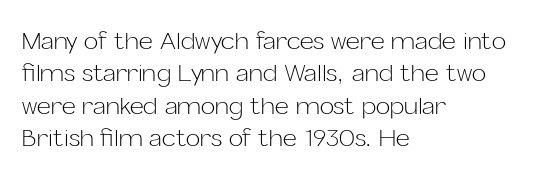
Q: Is the text bold? A: No.
Q: Is the text italic (slanted)? A: No, it is upright.
Q: Is the text underlined? A: No.
Q: How is the paragraph aligned? A: Left-aligned.
Q: Is the spacing between letters normal or unusually wide? A: Normal.
Q: Is the spacing between lines tight, normal or loose? A: Normal.
